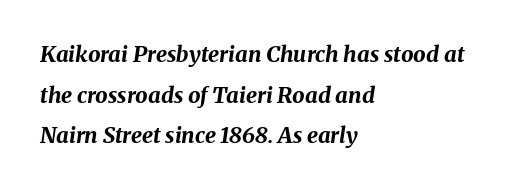
The image shows 22 px bold type, italic (leaning right); set left-aligned, line spacing 1.85x, normal letter spacing, not underlined.
